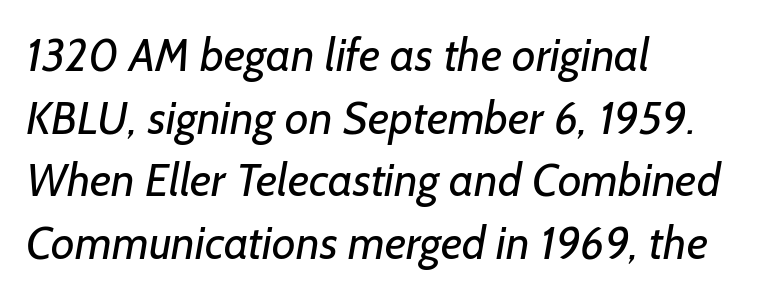
{"serif": "no", "bold": "no", "weight": "regular", "width": "normal", "stroke_contrast": "low", "x_height": "medium", "monospaced": "no", "underline": "no", "align": "left", "line_spacing": "normal", "line_spacing_ratio": 1.36, "letter_spacing": "normal", "letter_spacing_em": 0.0, "glyph_px": 46}
